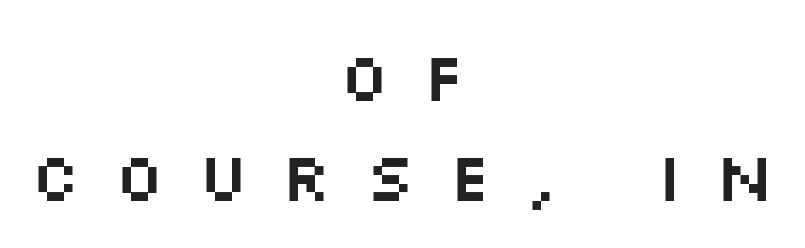
{"serif": "no", "italic": "no", "width": "wide", "stroke_contrast": "medium", "x_height": "large", "monospaced": "no", "underline": "no", "align": "center", "line_spacing": "normal", "line_spacing_ratio": 1.47, "letter_spacing": "wide", "letter_spacing_em": 0.48, "glyph_px": 68}
